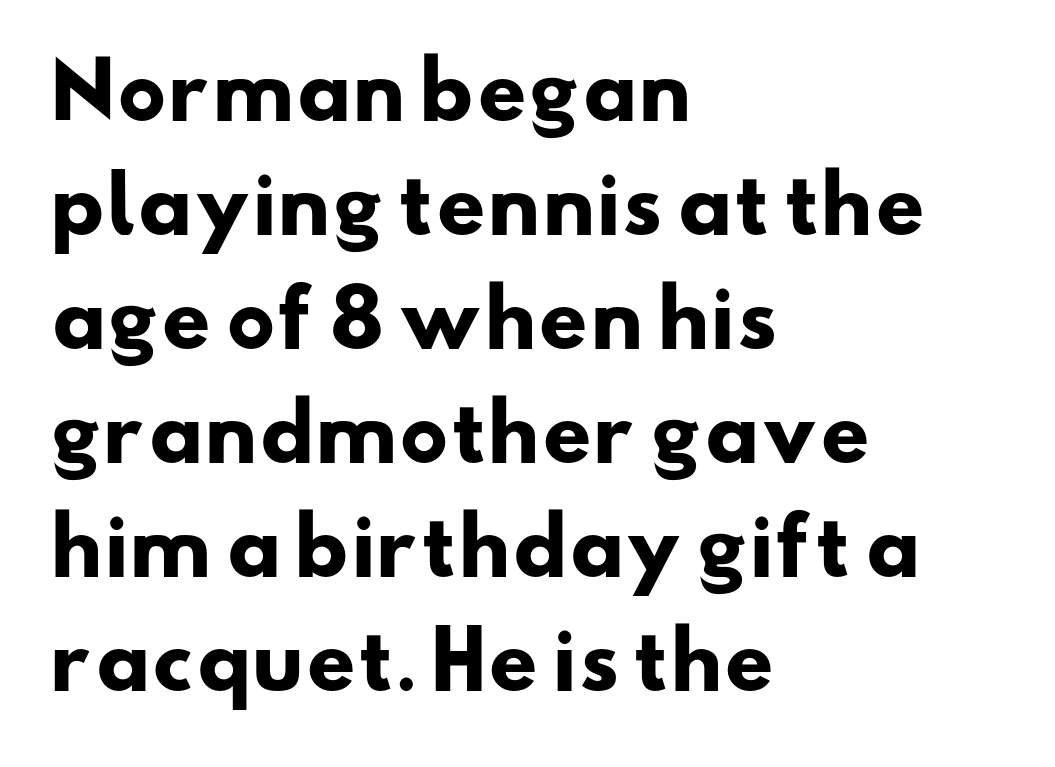
The image shows 77 px heavy, wide sans-serif type; set left-aligned, normal line spacing (1.48x), normal letter spacing, not underlined; low stroke contrast and a small x-height.
